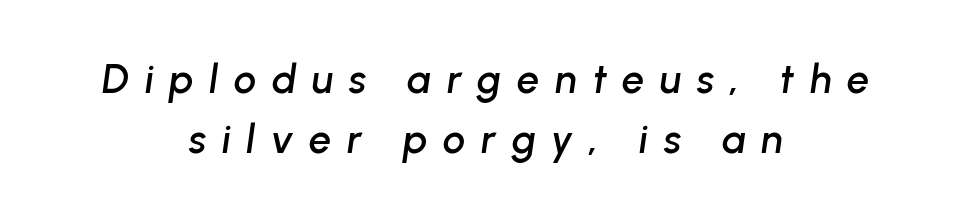
The image shows 40 px text type, italic (leaning right); set centered, normal line spacing (1.49x), unusually wide letter spacing (+0.39 em), not underlined; low stroke contrast and a medium x-height.
